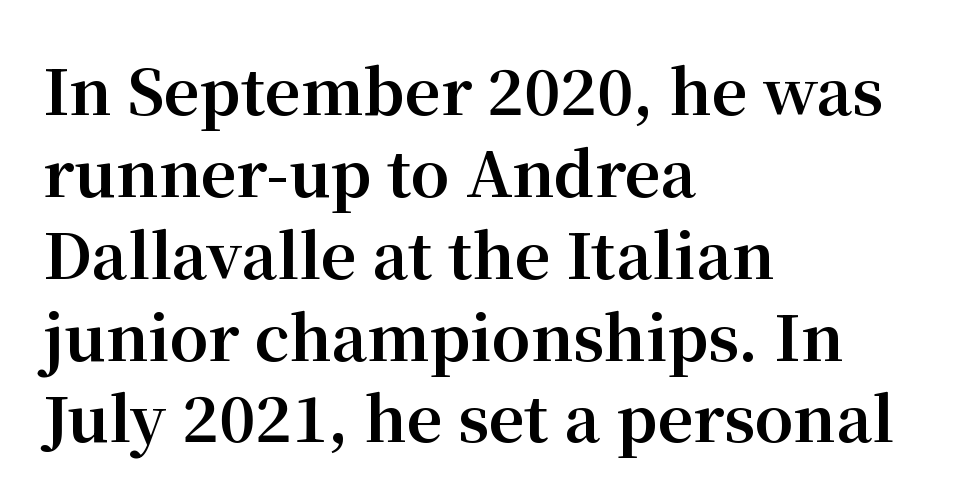
Q: Is the text bold? A: Yes.
Q: Is the text italic (slanted)? A: No, it is upright.
Q: Is the typeface a serif or a sans-serif typeface? A: Serif.
Q: Is the text underlined? A: No.
Q: How is the paragraph aligned? A: Left-aligned.
Q: Is the spacing between letters normal or unusually wide? A: Normal.
Q: Is the spacing between lines tight, normal or loose? A: Normal.
Q: Width (condensed, normal, or wide)? A: Normal.
Q: Stroke contrast? A: Medium.
Q: x-height? A: Medium.
Q: Monospaced? A: No.
